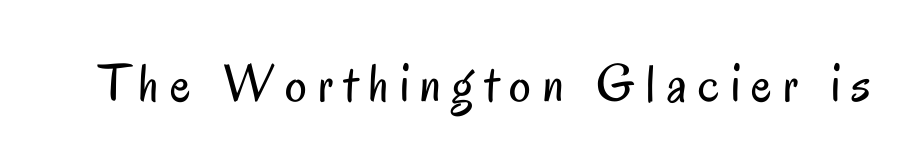
{"serif": "no", "italic": "no", "bold": "no", "weight": "regular", "width": "condensed", "stroke_contrast": "low", "x_height": "small", "monospaced": "no", "underline": "no", "letter_spacing": "wide", "letter_spacing_em": 0.21, "glyph_px": 54}
